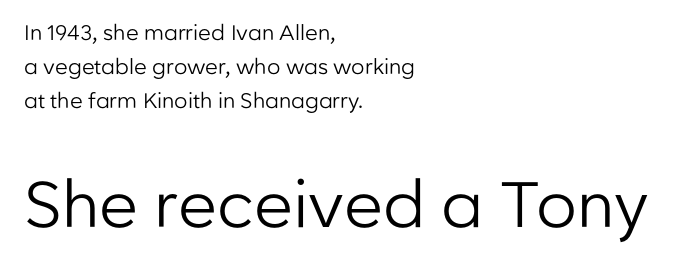
The typeface has the unassuming heft of standard copy or less. Rows of type keep a routine distance in the vertical direction. Think of a printed novel: that variable character pitch is what you see here. A clean baseline with only descenders dipping below it. The block sitting lower on the canvas is the one with enlarged characters.
